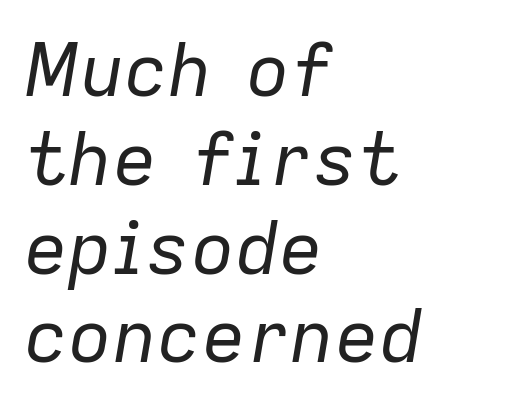
The image shows 74 px regular-weight type, italic (leaning right); set left-aligned, line spacing 1.2x, normal letter spacing, not underlined; low stroke contrast and a medium x-height.
